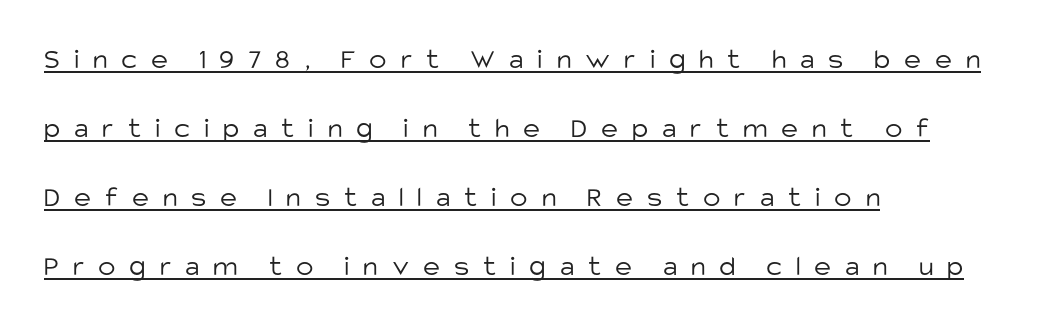
The letterforms sit at book weight or below. The type is letterspaced generously, with wide tracking. What kind of face is this? One without serifs — a sans. You could fit nearly another row in the gap between these rows. The passage shown is underscored from start to finish. The passage shown is typed in a proportional face where columns would drift.
